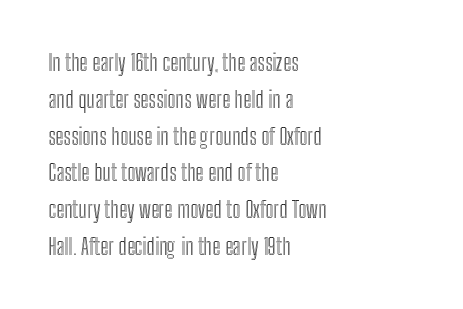
Q: Is the text italic (slanted)? A: No, it is upright.
Q: Is the text underlined? A: No.
Q: How is the paragraph aligned? A: Left-aligned.
Q: Is the spacing between letters normal or unusually wide? A: Normal.
Q: Is the spacing between lines tight, normal or loose? A: Normal.
